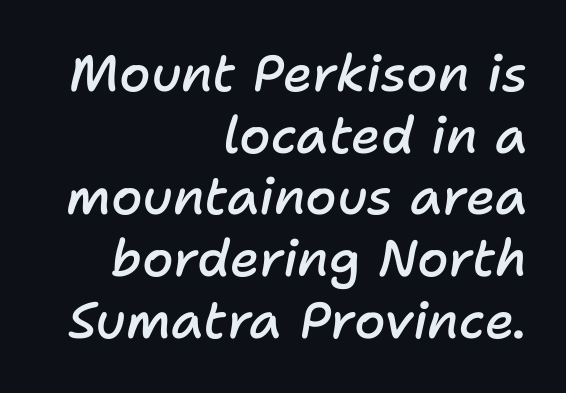
The letters are semibold — heavier than regular but short of a full bold. The letters are slanted; this is an italic face. In CSS terms this would be text-align: right. Nobody drew a line under any word here. Here the designer chose a conventional face with non-uniform glyph widths.
